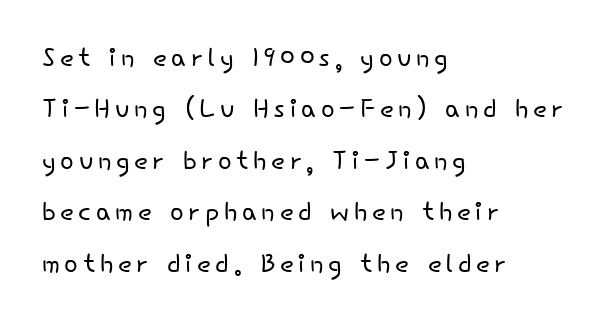
{"serif": "no", "italic": "no", "bold": "no", "weight": "light", "width": "normal", "stroke_contrast": "low", "x_height": "small", "monospaced": "no", "underline": "no", "align": "left", "line_spacing": "normal", "line_spacing_ratio": 1.43, "glyph_px": 36}
